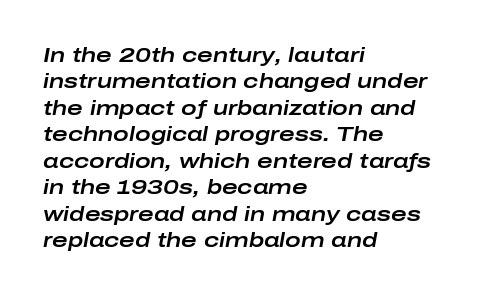
These lines are set flush left with a ragged right edge. The tracking reads as untouched default to a designer's eye. If you drew a line through each stem, it would be angled. Unmarked baselines from the first word to the last.
